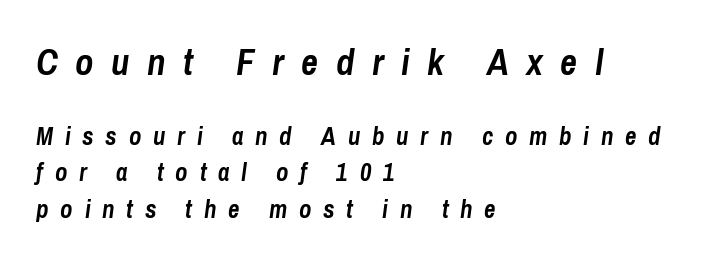
{"italic": "yes", "lean": "right", "slant_degrees": 8, "bold": "yes", "weight": "semibold", "width": "condensed", "stroke_contrast": "low", "x_height": "medium", "monospaced": "no", "underline": "no", "align": "left", "line_spacing": "normal", "line_spacing_ratio": 1.45, "letter_spacing": "wide", "letter_spacing_em": 0.47, "larger_block": "first", "size_ratio": 1.48, "glyph_px": 37}
